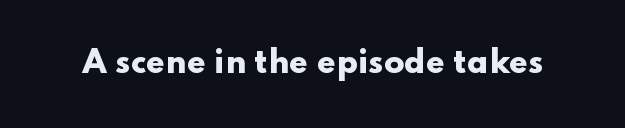
Q: Is the text bold? A: Yes.
Q: Is the text italic (slanted)? A: No, it is upright.
Q: Is the typeface a serif or a sans-serif typeface? A: Sans-serif.
Q: Is the text underlined? A: No.
Q: Is the spacing between letters normal or unusually wide? A: Normal.
Q: Width (condensed, normal, or wide)? A: Wide.
Q: Stroke contrast? A: Low.
Q: x-height? A: Small.
Q: Monospaced? A: No.
